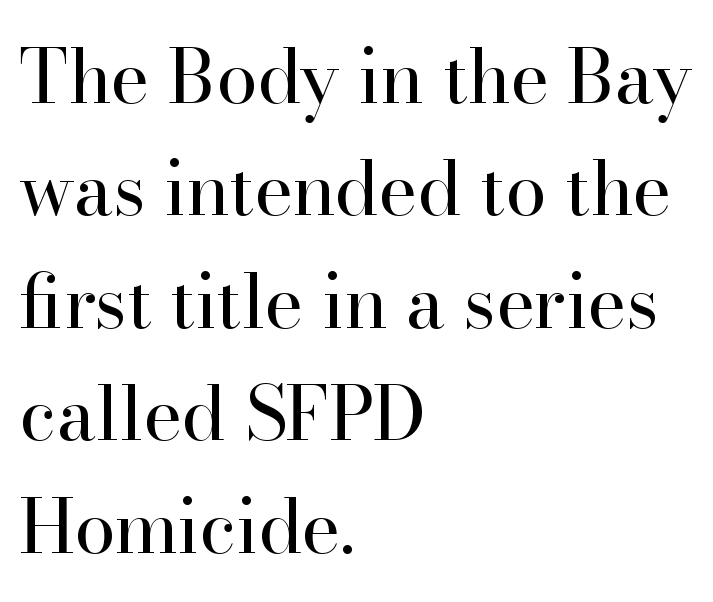
Looks like regular typesetting: each glyph gets only the width it needs. You could call the tracking neutral — neither tight nor loose. Summary of vertical rhythm: regular, with standard interline spacing. The setting favours the left margin, as ordinary paragraphs usually do. You can tell from the footed stems that serif type was used.
